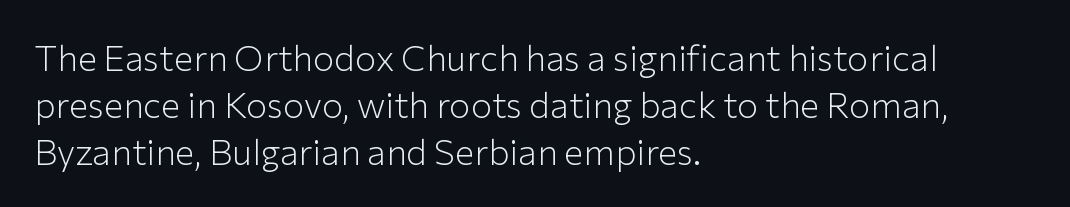
The image shows 36 px light sans-serif type, upright; set left-aligned, normal line spacing (1.3x), normal letter spacing, not underlined; low stroke contrast and a medium x-height.
